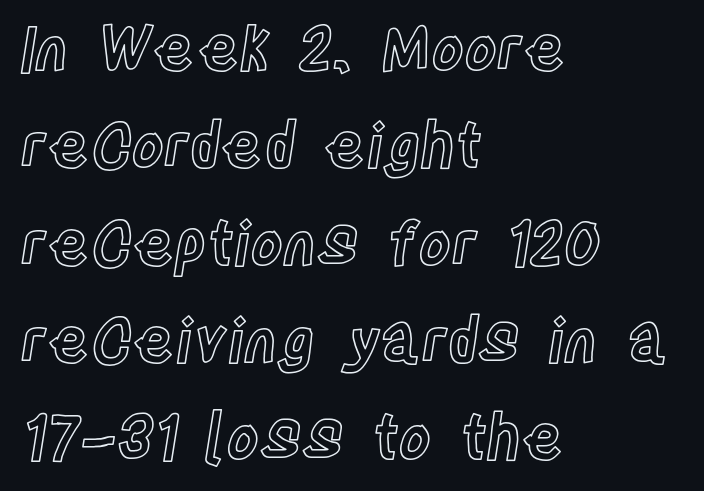
The passage shown is typed in a proportional face where columns would drift. The vertical gap from one line to the next is medium. Glance below the letters and you will spot only blank space. Spacing between characters is what you'd get straight out of the box. The passage is arranged the way most books set body copy — flush left.
